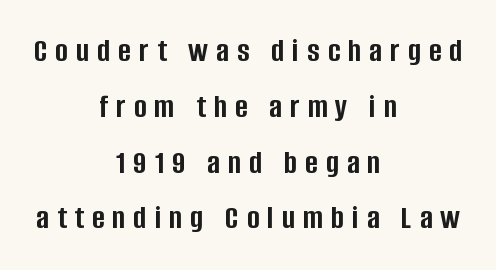
The image shows 34 px semibold, condensed sans-serif type, upright; set centered, normal line spacing (1.64x), unusually wide letter spacing (+0.24 em), not underlined; low stroke contrast and a large x-height.
